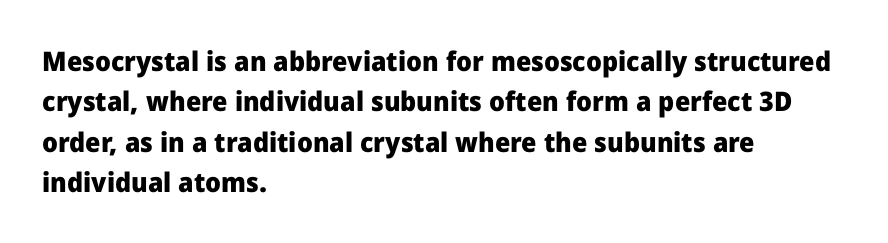
Q: Is the text bold? A: Yes.
Q: Is the text italic (slanted)? A: No, it is upright.
Q: Is the text underlined? A: No.
Q: How is the paragraph aligned? A: Left-aligned.
Q: Is the spacing between letters normal or unusually wide? A: Normal.
Q: Is the spacing between lines tight, normal or loose? A: Normal.
